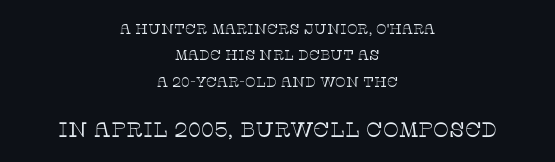
{"italic": "no", "bold": "no", "underline": "no", "align": "center", "line_spacing_ratio": 1.88, "letter_spacing": "normal", "letter_spacing_em": 0.0, "larger_block": "second", "size_ratio": 1.5, "glyph_px": 21}
